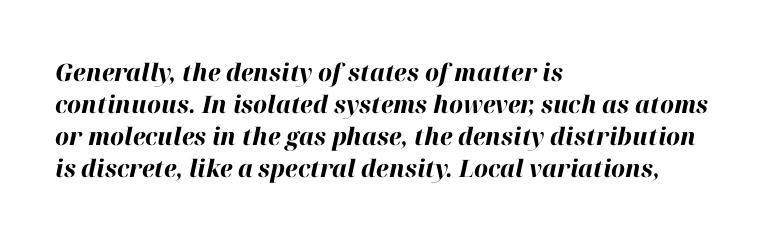
Q: Is the text bold? A: Yes.
Q: Is the text italic (slanted)? A: Yes, it leans right by about 12 degrees.
Q: Is the text underlined? A: No.
Q: How is the paragraph aligned? A: Left-aligned.
Q: Is the spacing between letters normal or unusually wide? A: Normal.
Q: Is the spacing between lines tight, normal or loose? A: Normal.
